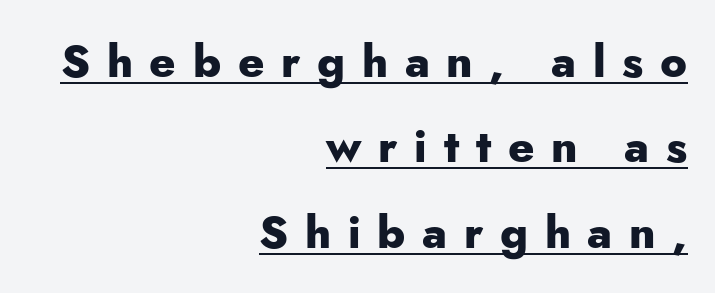
The image shows 45 px heavy sans-serif type, upright; set right-aligned, loose line spacing (1.9x), unusually wide letter spacing (+0.37 em), underlined; low stroke contrast and a small x-height.
